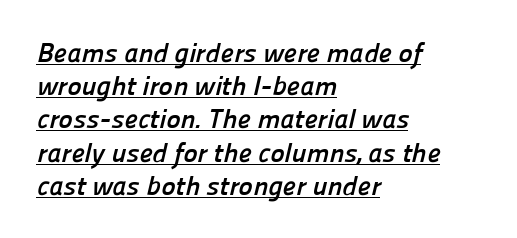
{"bold": "yes", "underline": "yes", "align": "left", "line_spacing_ratio": 1.23, "letter_spacing": "normal", "letter_spacing_em": 0.0, "glyph_px": 27}
